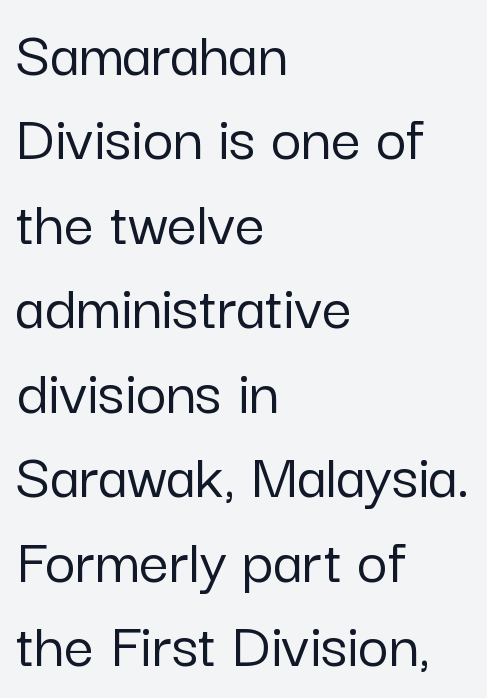
{"serif": "no", "italic": "no", "width": "normal", "stroke_contrast": "low", "x_height": "medium", "monospaced": "no", "underline": "no", "align": "left", "line_spacing": "normal", "line_spacing_ratio": 1.28, "letter_spacing": "normal", "letter_spacing_em": 0.0, "glyph_px": 66}
